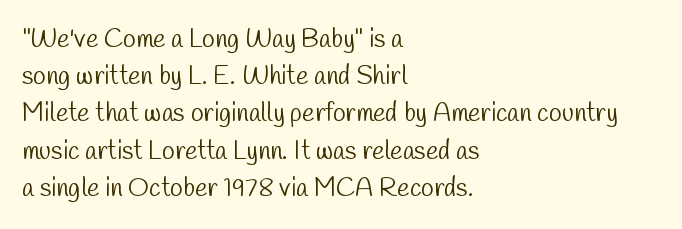
The block of text has a typical density, with ordinary space between rows. A student would call this left alignment; a typographer would say flush left, rag right. Compared with typical body copy, the letter spacing here is the same. The glyphs are unaccompanied by any horizontal stroke below them. Nothing heavy about these letters — not bold at all.
